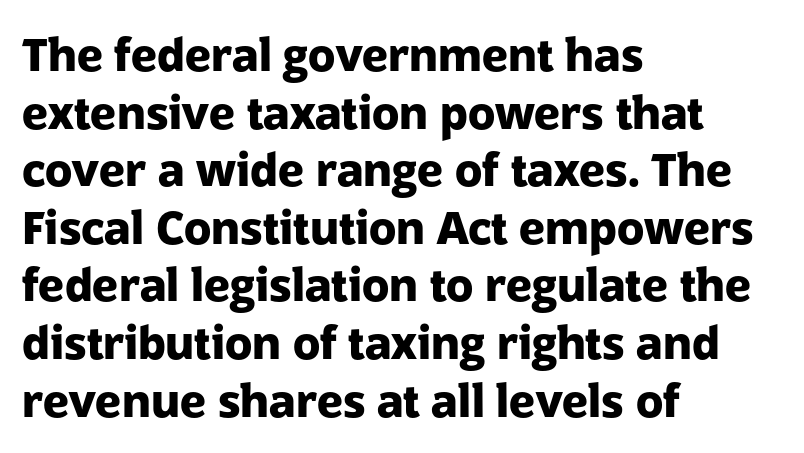
{"serif": "no", "italic": "no", "bold": "yes", "weight": "heavy", "width": "normal", "stroke_contrast": "low", "x_height": "medium", "monospaced": "no", "underline": "no", "align": "left", "line_spacing": "normal", "line_spacing_ratio": 1.28, "letter_spacing": "normal", "letter_spacing_em": 0.0, "glyph_px": 45}
